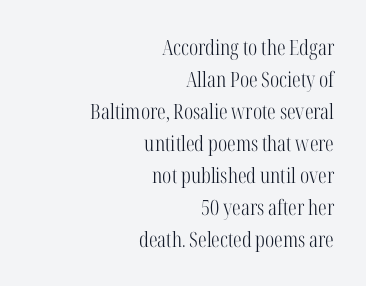
The type sits square on the baseline with zero lean. Is this a heavy cut? Hardly; it is regular or lighter. Caption: standard tracking, unaltered. The block of text has a typical density, with ordinary space between rows. The compositor pushed each line to the right boundary. Check the space under the baseline: it is left empty.
